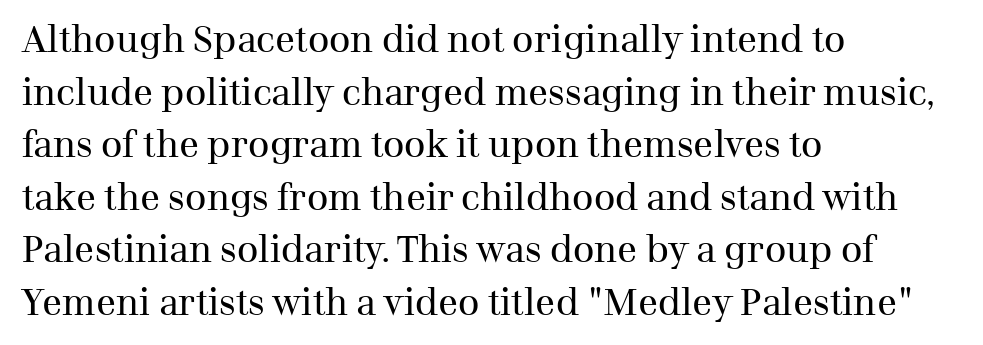
Q: Is the text bold? A: No.
Q: Is the text italic (slanted)? A: No, it is upright.
Q: Is the typeface a serif or a sans-serif typeface? A: Serif.
Q: Is the text underlined? A: No.
Q: How is the paragraph aligned? A: Left-aligned.
Q: Is the spacing between letters normal or unusually wide? A: Normal.
Q: Is the spacing between lines tight, normal or loose? A: Normal.
Q: Width (condensed, normal, or wide)? A: Normal.
Q: Stroke contrast? A: Medium.
Q: x-height? A: Medium.
Q: Monospaced? A: No.
